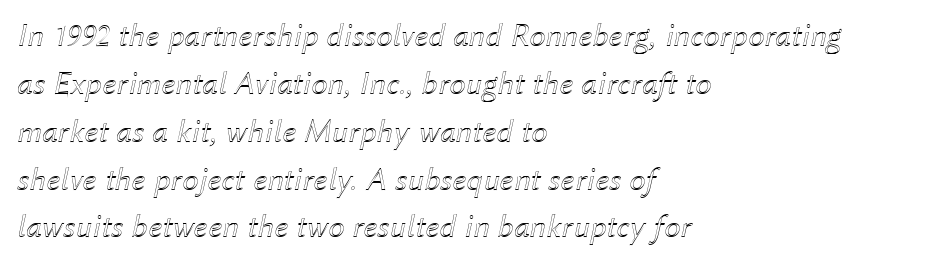
Q: Is the text italic (slanted)? A: Yes, it leans right by about 12 degrees.
Q: Is the text underlined? A: No.
Q: How is the paragraph aligned? A: Left-aligned.
Q: Is the spacing between letters normal or unusually wide? A: Normal.
Q: Is the spacing between lines tight, normal or loose? A: Normal.
Q: Width (condensed, normal, or wide)? A: Normal.
Q: x-height? A: Medium.
Q: Monospaced? A: No.
